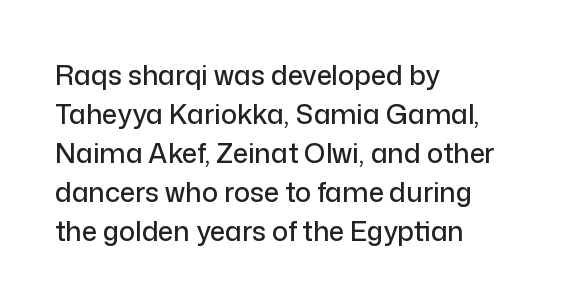
The image shows 27 px text type, upright; set left-aligned, normal line spacing (1.44x), normal letter spacing, not underlined.
